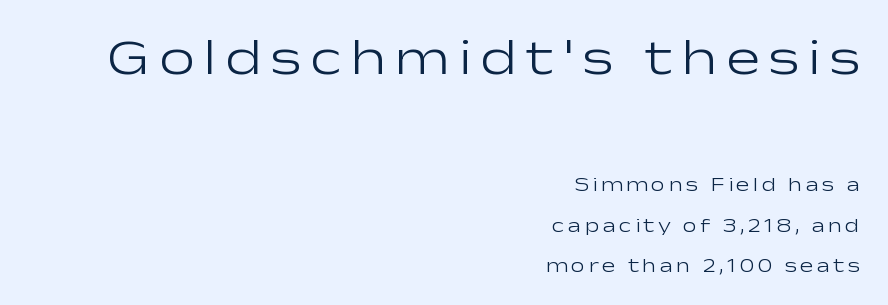
{"serif": "no", "italic": "no", "bold": "no", "weight": "light", "width": "wide", "stroke_contrast": "low", "x_height": "medium", "monospaced": "no", "underline": "no", "align": "right", "line_spacing": "loose", "line_spacing_ratio": 2.04, "larger_block": "first", "size_ratio": 2.55, "glyph_px": 51}
